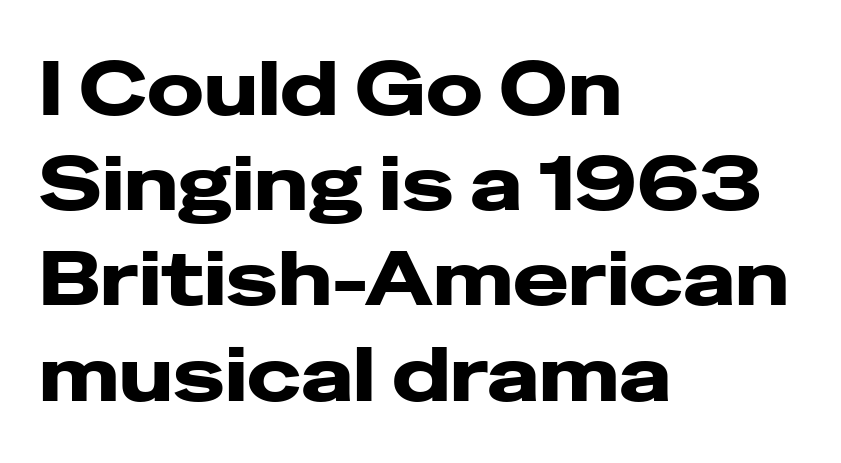
Stroke terminals: plain, sans-serif. Posture: upright roman. In CSS terms this would be text-align: left. No word sits above an underline.
